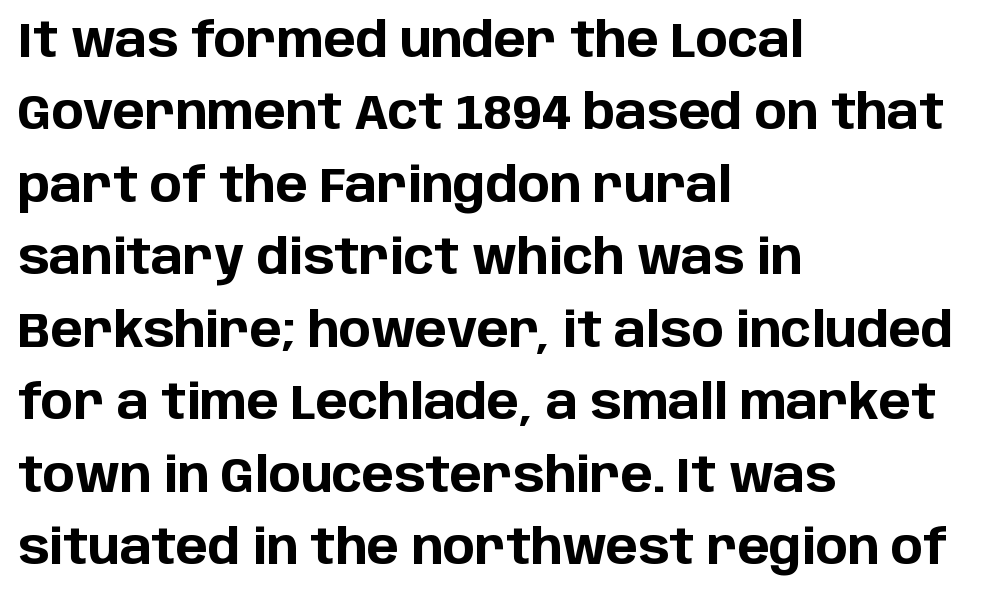
A clean baseline with only descenders dipping below it. Do the letters lean? They stand straight. Each line starts at the same left margin while the right side varies. Summary of weight: heavy, a full bold.
